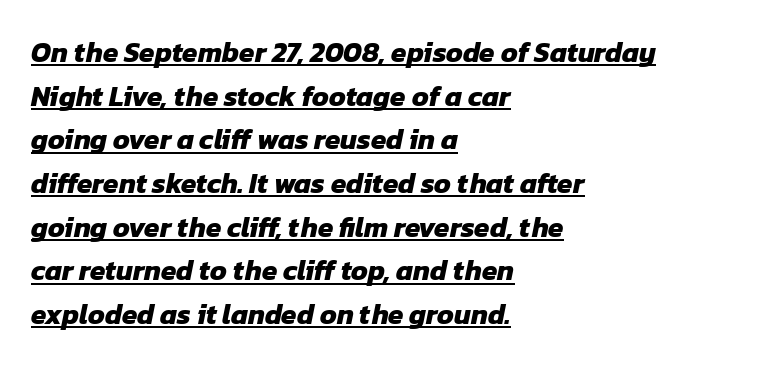
{"serif": "no", "bold": "yes", "weight": "heavy", "width": "normal", "stroke_contrast": "low", "x_height": "medium", "monospaced": "no", "underline": "yes", "align": "left", "line_spacing": "normal", "line_spacing_ratio": 1.56, "letter_spacing": "normal", "letter_spacing_em": 0.0, "glyph_px": 28}
